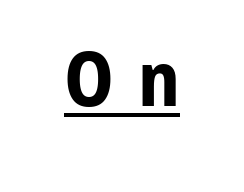
{"serif": "no", "italic": "no", "bold": "yes", "weight": "bold", "width": "normal", "stroke_contrast": "low", "x_height": "medium", "monospaced": "no", "underline": "yes", "letter_spacing": "wide", "letter_spacing_em": 0.32, "glyph_px": 75}
